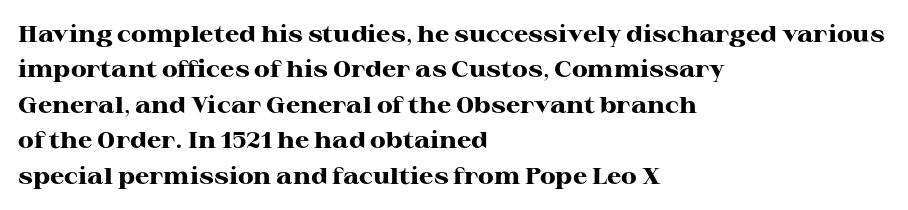
Q: Is the text bold? A: Yes.
Q: Is the text italic (slanted)? A: No, it is upright.
Q: Is the text underlined? A: No.
Q: How is the paragraph aligned? A: Left-aligned.
Q: Is the spacing between letters normal or unusually wide? A: Normal.
Q: Is the spacing between lines tight, normal or loose? A: Normal.
